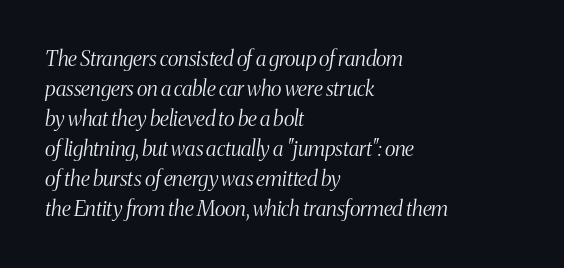
Q: Is the text bold? A: No.
Q: Is the text italic (slanted)? A: Yes, it leans right by about 8 degrees.
Q: Is the text underlined? A: No.
Q: How is the paragraph aligned? A: Left-aligned.
Q: Is the spacing between letters normal or unusually wide? A: Normal.
Q: Is the spacing between lines tight, normal or loose? A: Normal.
